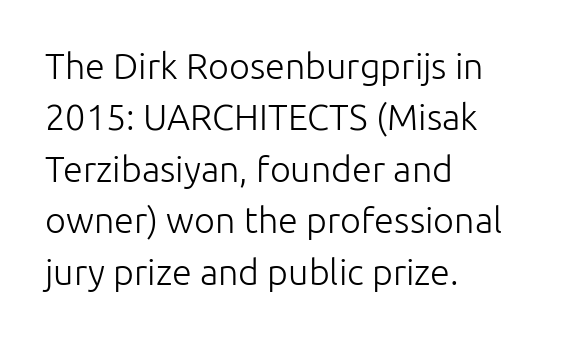
{"serif": "no", "italic": "no", "bold": "no", "weight": "light", "width": "normal", "stroke_contrast": "low", "x_height": "medium", "monospaced": "no", "underline": "no", "align": "left", "line_spacing": "normal", "line_spacing_ratio": 1.43, "letter_spacing": "normal", "letter_spacing_em": 0.0, "glyph_px": 36}
